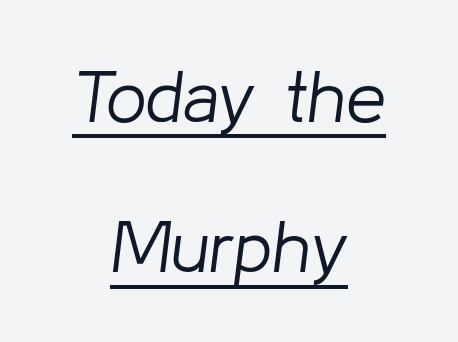
Yep, that's italic — everything's leaning. The words here are underlined. The letters advance in unequal steps, a hallmark of proportional type. Is this a heavy cut? Hardly; it is regular or lighter.
